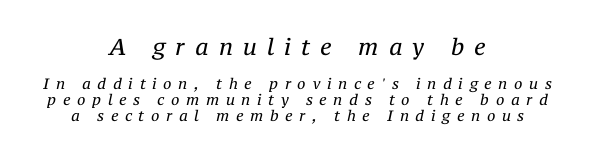
The image shows 23 px text type, italic (leaning right); set centered, tight line spacing (1.04x), unusually wide letter spacing (+0.44 em), not underlined; the first (top) block is 1.53x larger.
